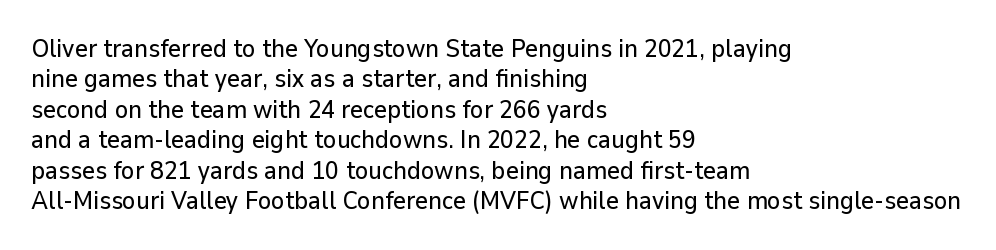
Q: Is the text italic (slanted)? A: No, it is upright.
Q: Is the text underlined? A: No.
Q: How is the paragraph aligned? A: Left-aligned.
Q: Is the spacing between letters normal or unusually wide? A: Normal.
